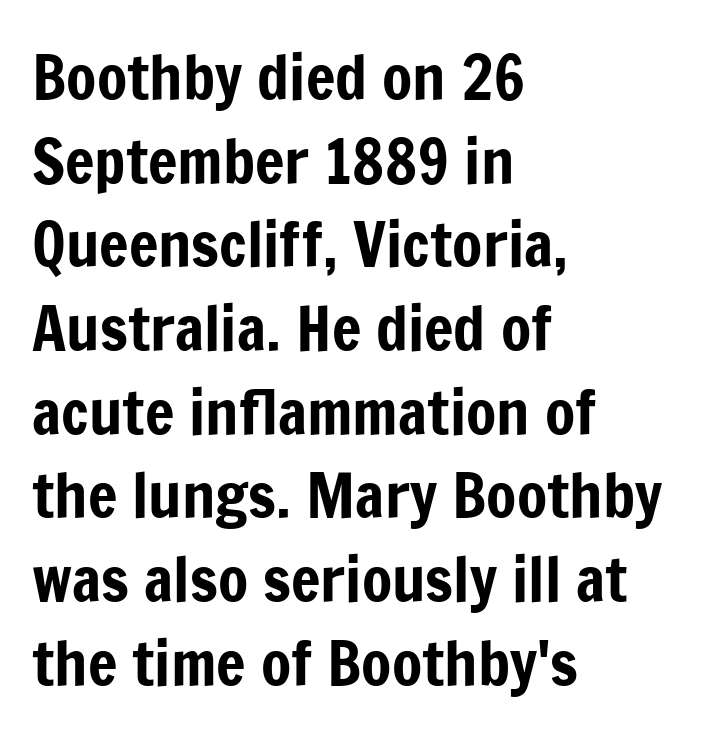
{"serif": "no", "italic": "no", "width": "condensed", "stroke_contrast": "low", "x_height": "medium", "monospaced": "no", "underline": "no", "align": "left", "line_spacing": "normal", "line_spacing_ratio": 1.35, "letter_spacing": "normal", "letter_spacing_em": 0.0, "glyph_px": 62}
